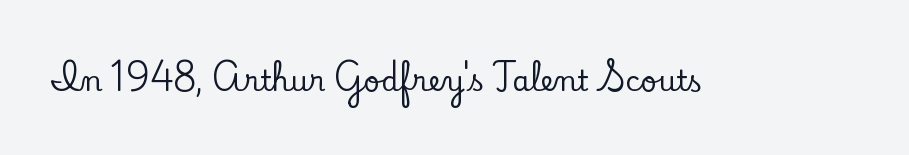
A typesetter would call this proportional, since set widths differ per character. Note: serifs present on the glyphs. The lettering holds an erect, upright posture throughout. The space directly below the letters is spotless.
